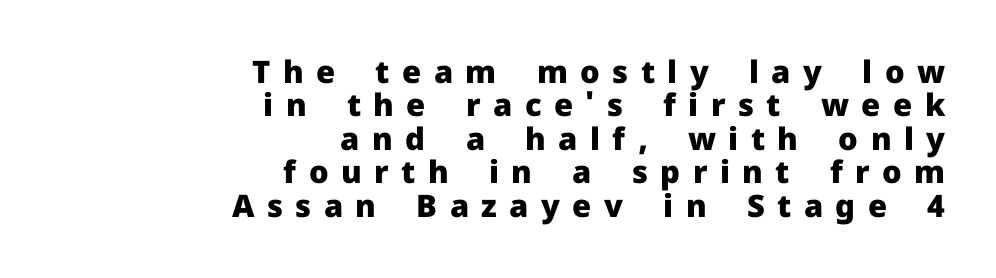
{"serif": "no", "italic": "no", "bold": "yes", "weight": "heavy", "width": "normal", "stroke_contrast": "low", "x_height": "medium", "monospaced": "no", "underline": "no", "align": "right", "line_spacing": "tight", "line_spacing_ratio": 1.08, "letter_spacing": "wide", "letter_spacing_em": 0.4, "glyph_px": 31}
